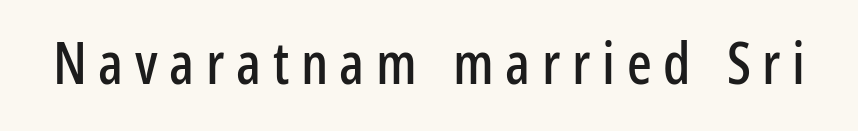
Q: Is the text italic (slanted)? A: No, it is upright.
Q: Is the typeface a serif or a sans-serif typeface? A: Sans-serif.
Q: Is the text underlined? A: No.
Q: Is the spacing between letters normal or unusually wide? A: Unusually wide.
Q: Width (condensed, normal, or wide)? A: Condensed.
Q: Stroke contrast? A: Low.
Q: x-height? A: Medium.
Q: Monospaced? A: No.
